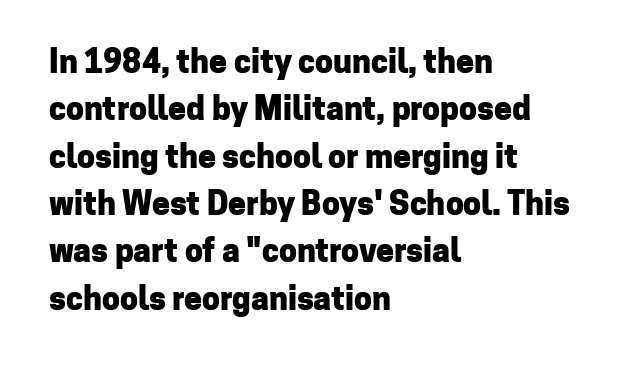
Does extra space separate the letters? No, they use regular spacing. If you drew a line through each stem, it would be perfectly vertical. The font is running at its bold setting. The rendering shows plain stroke endings on the letterforms — a sans-serif design. Is there much room between lines? A standard amount, neither cramped nor airy.
